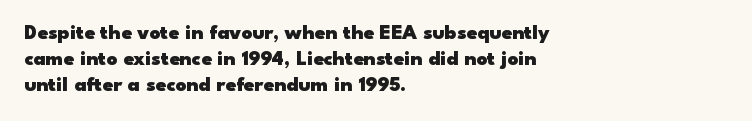
{"italic": "no", "bold": "yes", "underline": "no", "align": "left", "line_spacing_ratio": 1.24, "letter_spacing": "normal", "letter_spacing_em": 0.0, "glyph_px": 21}
